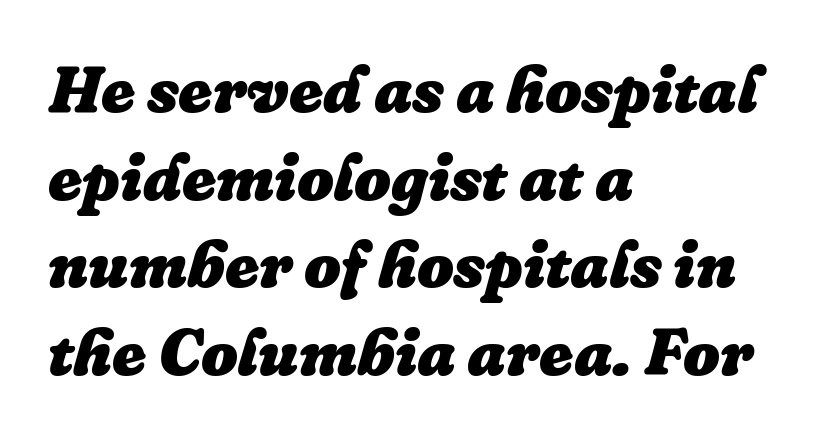
{"italic": "yes", "lean": "right", "slant_degrees": 16, "bold": "yes", "weight": "heavy", "width": "normal", "stroke_contrast": "low", "x_height": "medium", "monospaced": "no", "underline": "no", "align": "left", "line_spacing": "normal", "line_spacing_ratio": 1.35, "letter_spacing": "normal", "letter_spacing_em": 0.0, "glyph_px": 65}
